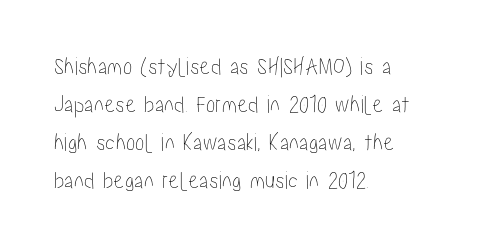
{"italic": "no", "underline": "no", "align": "left", "line_spacing": "normal", "line_spacing_ratio": 1.52, "letter_spacing": "normal", "letter_spacing_em": 0.0, "glyph_px": 25}
